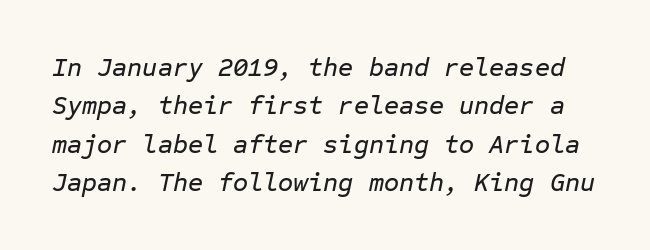
The image shows 26 px text type, italic (leaning right); set normal line spacing (1.48x), normal letter spacing, not underlined.
